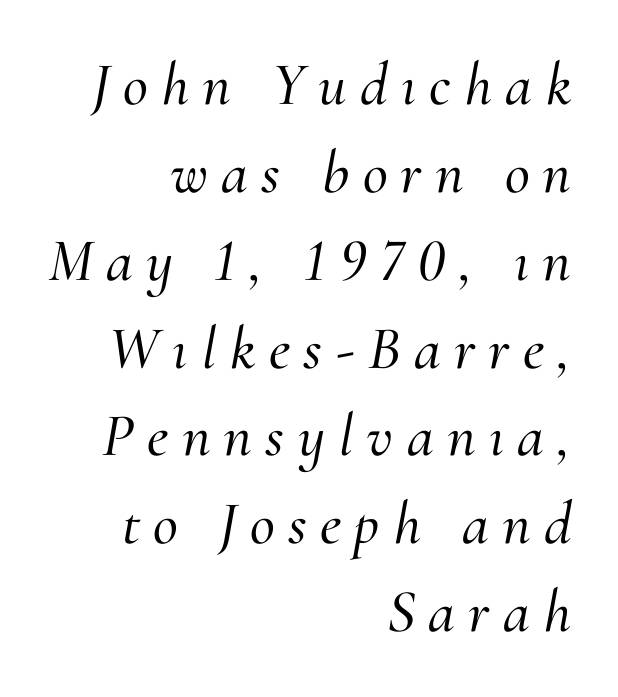
What's the leading like? Ordinary, nothing unusual. Line endings align vertically; line beginnings do not. The font's italic variant was chosen for this text. Look at the bottom of the vertical strokes: they flare into serifs here.
